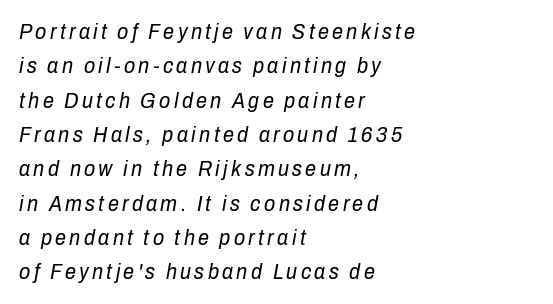
The image shows 22 px text type, italic (leaning right); set left-aligned, normal line spacing (1.56x), not underlined.
